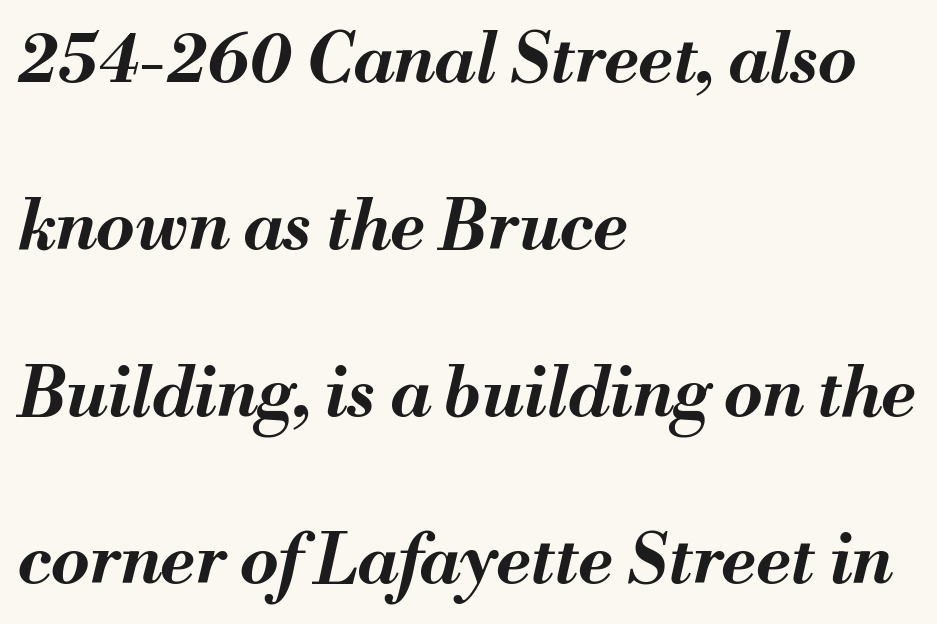
The image shows 69 px bold type, italic (leaning right); set left-aligned, loose line spacing (2.42x), normal letter spacing, not underlined; medium stroke contrast and a small x-height.
